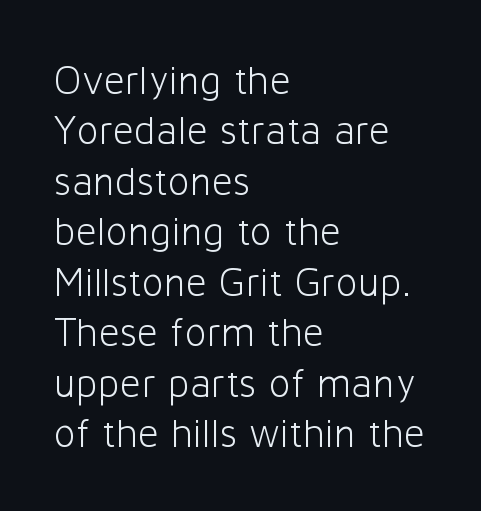
One-word summary of the alignment: left. These lines are rendered in a variable-pitch font. Spacing between characters is what you'd get straight out of the box. Summary of weight: not heavy and not bold. Ordinary non-slanted type is in use. Look at the bottom of the vertical strokes: they stop flat, with no serifs.
